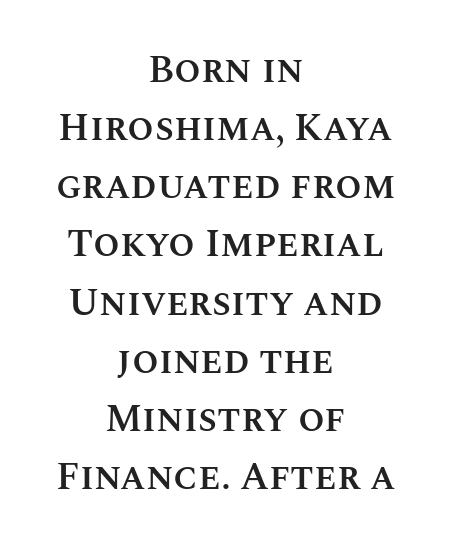
This sample uses plain, unmodified letter spacing. These words are printed semibold, heavier than regular yet not bold. The letters advance in unequal steps, a hallmark of proportional type. If you folded the block vertically in half, each line would mirror itself in length. The string is rendered with underlining switched off. Students, observe: this is what conventionally led text looks like.
